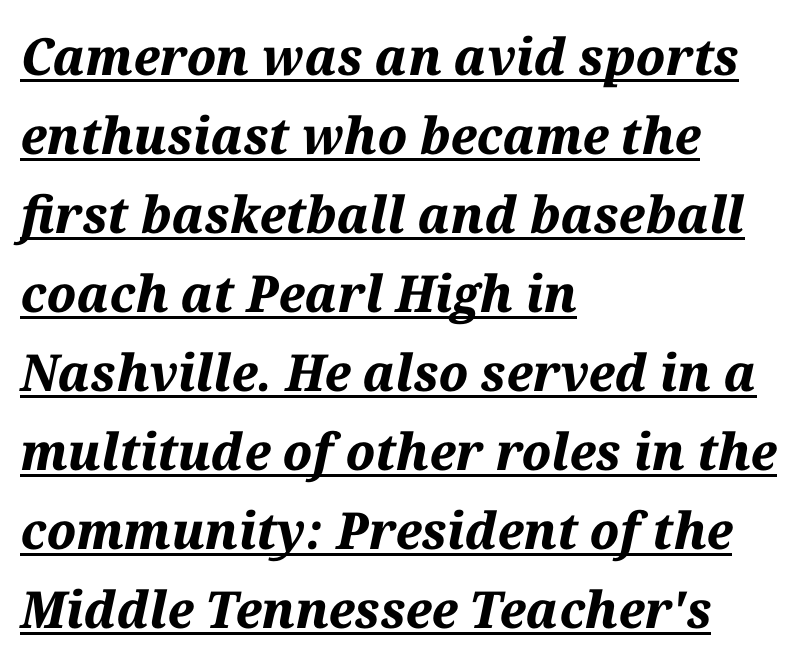
Q: Is the text bold? A: Yes.
Q: Is the text italic (slanted)? A: Yes, it leans right by about 12 degrees.
Q: Is the text underlined? A: Yes.
Q: How is the paragraph aligned? A: Left-aligned.
Q: Is the spacing between letters normal or unusually wide? A: Normal.
Q: Is the spacing between lines tight, normal or loose? A: Normal.
Q: Width (condensed, normal, or wide)? A: Normal.
Q: Stroke contrast? A: Medium.
Q: x-height? A: Medium.
Q: Monospaced? A: No.
